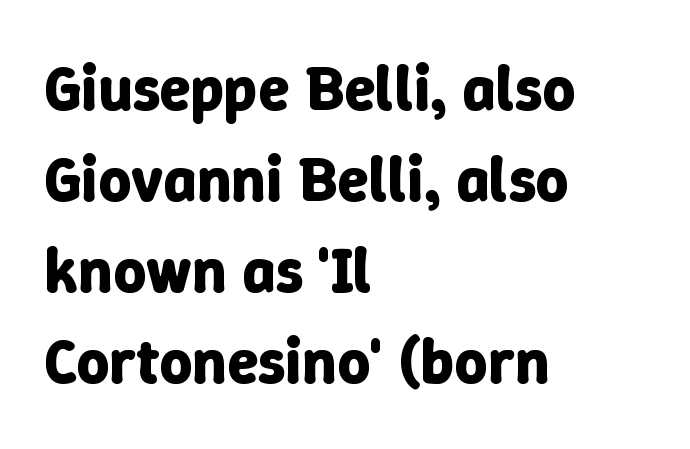
A student would call this left alignment; a typographer would say flush left, rag right. Students, this is bold: see how much ink each stroke carries. Rule under the text: the space is simply empty. Notice how descenders clear the ascenders below comfortably — that's standard leading.
